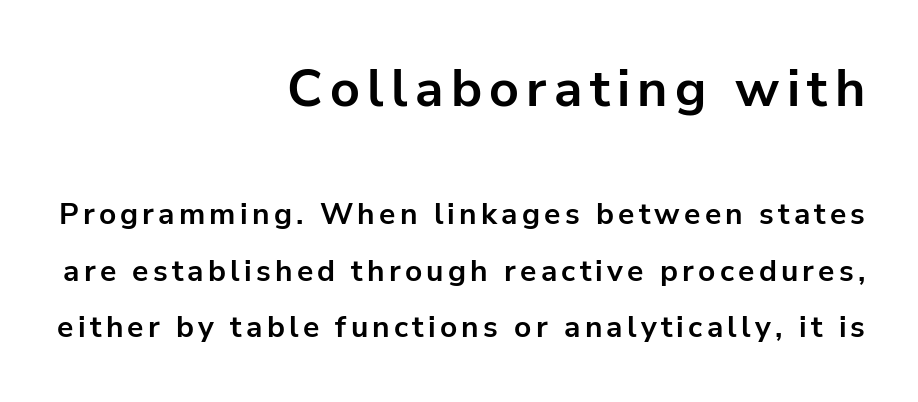
{"serif": "no", "italic": "no", "bold": "yes", "weight": "bold", "width": "normal", "stroke_contrast": "low", "x_height": "medium", "monospaced": "no", "underline": "no", "align": "right", "line_spacing_ratio": 1.89, "larger_block": "first", "size_ratio": 1.73, "glyph_px": 52}
